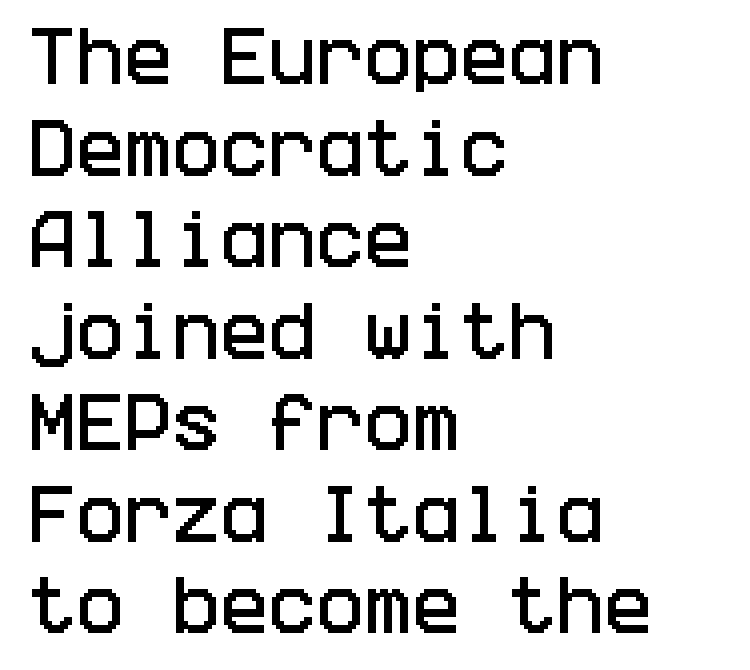
Q: Is the text italic (slanted)? A: No, it is upright.
Q: Is the typeface a serif or a sans-serif typeface? A: Sans-serif.
Q: Is the text underlined? A: No.
Q: How is the paragraph aligned? A: Left-aligned.
Q: Is the spacing between letters normal or unusually wide? A: Normal.
Q: Is the spacing between lines tight, normal or loose? A: Normal.
Q: Width (condensed, normal, or wide)? A: Condensed.
Q: Stroke contrast? A: Low.
Q: x-height? A: Large.
